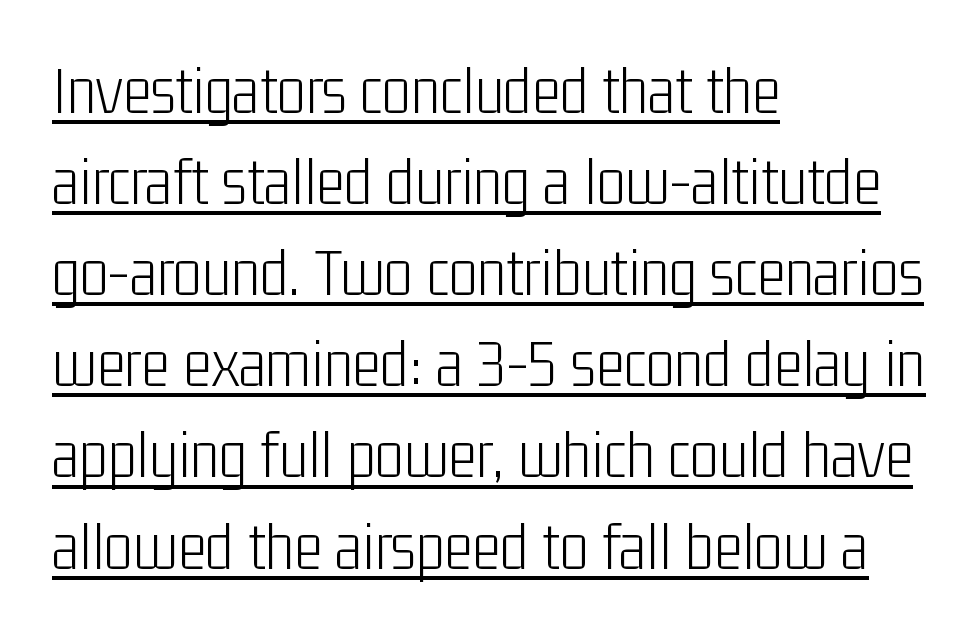
The image shows 68 px light, condensed sans-serif type, upright; set left-aligned, normal line spacing (1.34x), normal letter spacing, underlined; low stroke contrast and a medium x-height.
